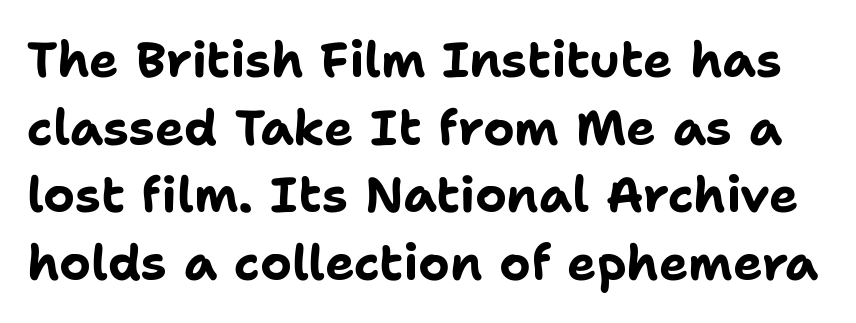
The passage shown has conventional tracking throughout. The typeface chosen for these lines omits serifs. Plenty of ink on the page — the face is bold. Note the varied advance widths — an 'i' is clearly narrower than an 'm'. The zone under the glyphs is completely vacant. The vertical gap from one line to the next is medium.
